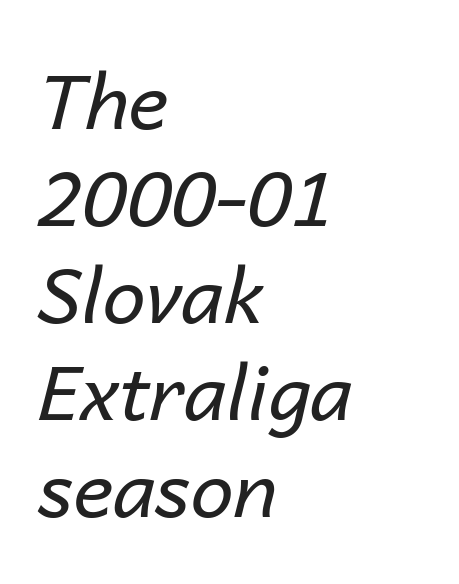
Here the glyphs are tracked normally, forming tight word shapes. This rendering features lettering with no underline. Successive baselines arrive at the customary interval. The lettering tilts uniformly, giving the passage an italic look. The weight would be labelled regular, book, light, or lighter still. In CSS terms this would be text-align: left.
